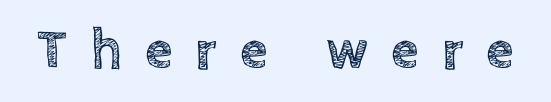
The image shows 56 px text type, upright; set unusually wide letter spacing (+0.41 em), not underlined; a large x-height.
